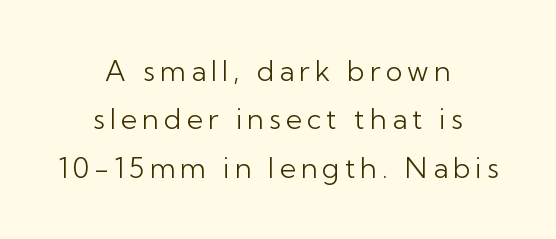
The image shows 28 px light sans-serif type, upright; set centered, line spacing 1.73x, not underlined; low stroke contrast and a medium x-height.
